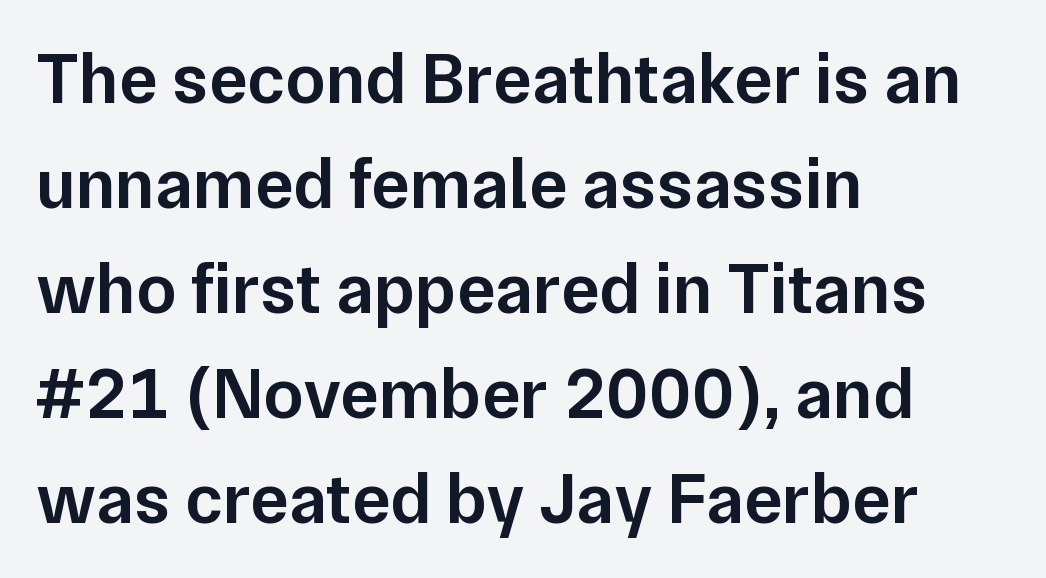
The characters display no serif detailing; their extremities are plain. This sample has the flowing, uneven cadence of proportional lettering. Caption: semibold face, moderately heavy strokes. This sample keeps an unexceptional amount of space between lines. Does the lettering tilt? It doesn't — this is upright.
